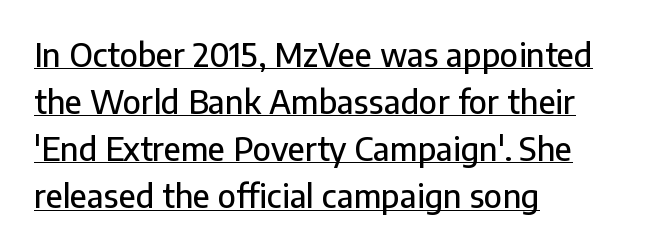
Q: Is the text italic (slanted)? A: No, it is upright.
Q: Is the typeface a serif or a sans-serif typeface? A: Sans-serif.
Q: Is the text underlined? A: Yes.
Q: How is the paragraph aligned? A: Left-aligned.
Q: Is the spacing between letters normal or unusually wide? A: Normal.
Q: Is the spacing between lines tight, normal or loose? A: Normal.
Q: Width (condensed, normal, or wide)? A: Normal.
Q: Stroke contrast? A: Low.
Q: x-height? A: Medium.
Q: Monospaced? A: No.
